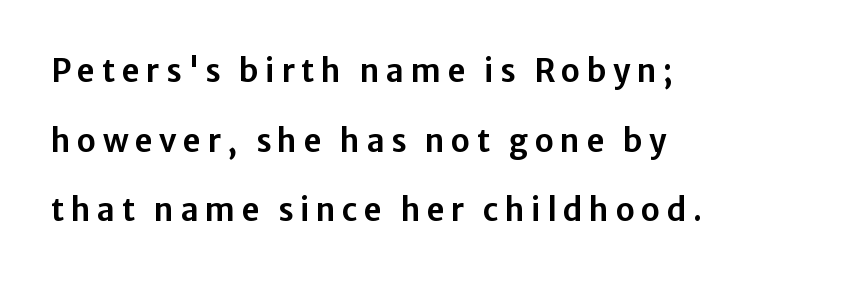
{"serif": "no", "italic": "no", "width": "normal", "stroke_contrast": "low", "x_height": "medium", "monospaced": "no", "underline": "no", "align": "left", "line_spacing": "loose", "line_spacing_ratio": 2.25, "letter_spacing": "wide", "letter_spacing_em": 0.21, "glyph_px": 31}
